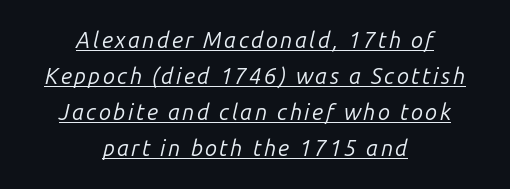
An italicized treatment has been applied to the whole sample. Evenly set lines give the paragraph a standard silhouette. The passage shown is not bold in any degree. Does the copy run flush right? No — it is centered line by line. Glance below the letters and you will spot a drawn line.
